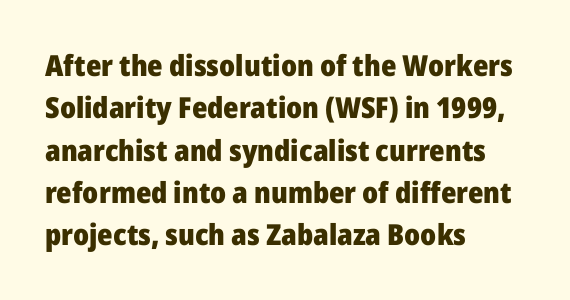
Q: Is the text bold? A: Yes.
Q: Is the text italic (slanted)? A: No, it is upright.
Q: Is the typeface a serif or a sans-serif typeface? A: Sans-serif.
Q: Is the text underlined? A: No.
Q: How is the paragraph aligned? A: Left-aligned.
Q: Is the spacing between letters normal or unusually wide? A: Normal.
Q: Is the spacing between lines tight, normal or loose? A: Normal.
Q: Width (condensed, normal, or wide)? A: Normal.
Q: Stroke contrast? A: Low.
Q: x-height? A: Medium.
Q: Monospaced? A: No.
